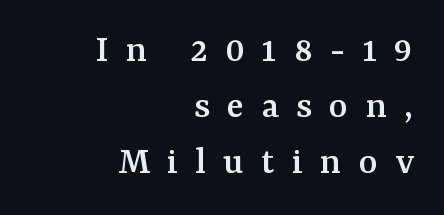
Q: Is the text italic (slanted)? A: No, it is upright.
Q: Is the typeface a serif or a sans-serif typeface? A: Serif.
Q: Is the text underlined? A: No.
Q: How is the paragraph aligned? A: Right-aligned.
Q: Is the spacing between letters normal or unusually wide? A: Unusually wide.
Q: Is the spacing between lines tight, normal or loose? A: Normal.
Q: Width (condensed, normal, or wide)? A: Normal.
Q: Stroke contrast? A: Medium.
Q: x-height? A: Medium.
Q: Monospaced? A: No.
